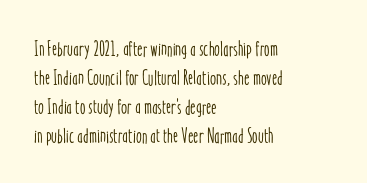
The image shows 21 px text type, upright; set left-aligned, normal line spacing (1.38x), normal letter spacing, not underlined.
